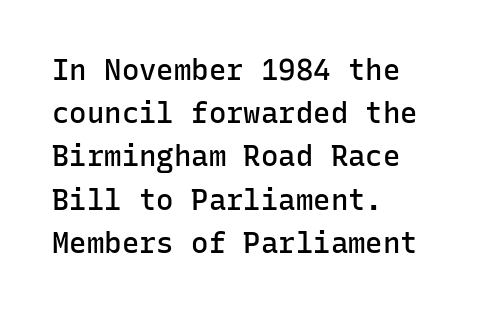
The image shows 29 px semibold sans-serif type, upright, monospaced; set left-aligned, normal line spacing (1.49x), normal letter spacing, not underlined; low stroke contrast and a medium x-height.
